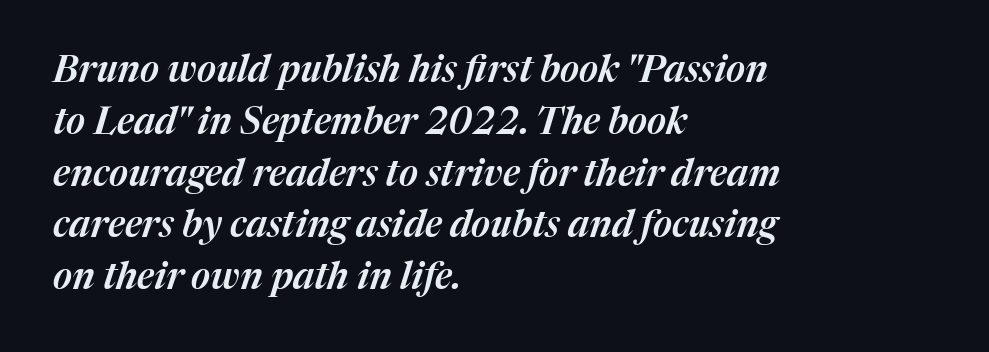
Q: Is the text italic (slanted)? A: Yes, it leans right by about 17 degrees.
Q: Is the text underlined? A: No.
Q: How is the paragraph aligned? A: Left-aligned.
Q: Is the spacing between letters normal or unusually wide? A: Normal.
Q: Is the spacing between lines tight, normal or loose? A: Normal.
Q: Width (condensed, normal, or wide)? A: Normal.
Q: Stroke contrast? A: Medium.
Q: x-height? A: Medium.
Q: Monospaced? A: No.
